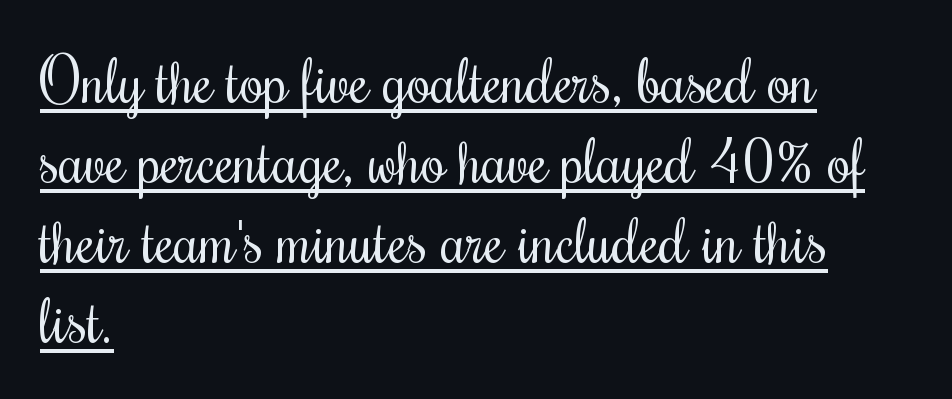
The image shows 61 px regular-weight, condensed type; set left-aligned, normal line spacing (1.31x), normal letter spacing, underlined; medium stroke contrast and a small x-height.
